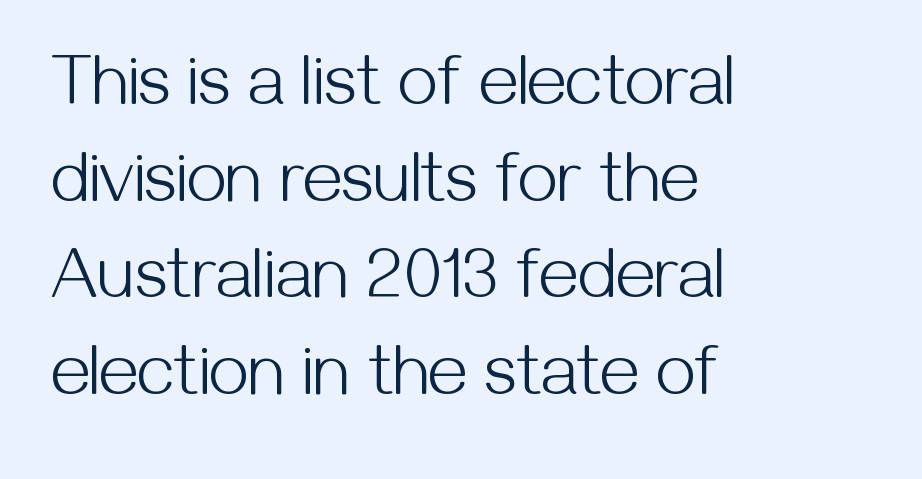
You can tell from the bare stems that sans-serif type was used. Rows of type keep a routine distance in the vertical direction. Weight: not bold — regular or lighter. Lines of text with bare space underneath. The ragged edge is on the right, which tells us the setting is flush left. You could not count columns in this text — the font is proportionally spaced.
